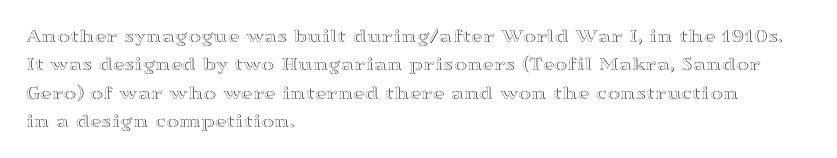
Reading down the block, your eye returns to a fixed left position each line. What stands out about the letter spacing? Nothing — it is the standard amount. The specimen reads as upright at a glance. The designer left line spacing at the default.
